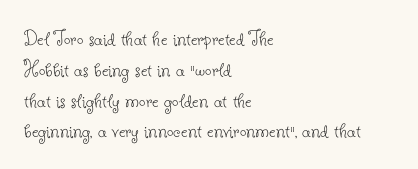
Q: Is the text bold? A: No.
Q: Is the text italic (slanted)? A: No, it is upright.
Q: Is the text underlined? A: No.
Q: How is the paragraph aligned? A: Left-aligned.
Q: Is the spacing between letters normal or unusually wide? A: Normal.
Q: Is the spacing between lines tight, normal or loose? A: Normal.
